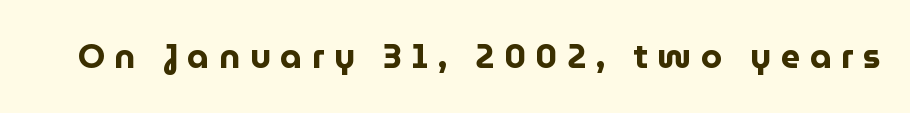
{"serif": "no", "italic": "no", "bold": "yes", "weight": "bold", "width": "normal", "stroke_contrast": "low", "x_height": "medium", "monospaced": "no", "underline": "no", "letter_spacing": "wide", "letter_spacing_em": 0.28, "glyph_px": 34}
